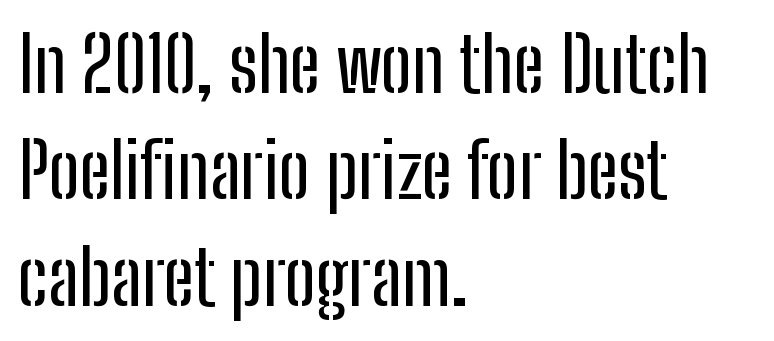
Q: Is the text italic (slanted)? A: No, it is upright.
Q: Is the typeface a serif or a sans-serif typeface? A: Sans-serif.
Q: Is the text underlined? A: No.
Q: How is the paragraph aligned? A: Left-aligned.
Q: Is the spacing between letters normal or unusually wide? A: Normal.
Q: Is the spacing between lines tight, normal or loose? A: Normal.
Q: Width (condensed, normal, or wide)? A: Condensed.
Q: Stroke contrast? A: Low.
Q: x-height? A: Medium.
Q: Monospaced? A: No.
